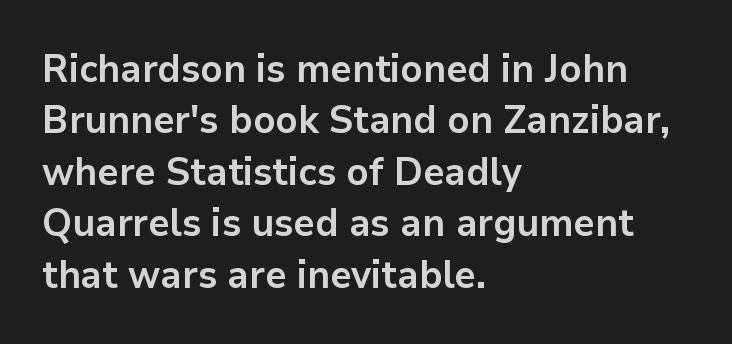
Q: Is the text bold? A: Yes.
Q: Is the text italic (slanted)? A: No, it is upright.
Q: Is the typeface a serif or a sans-serif typeface? A: Sans-serif.
Q: Is the text underlined? A: No.
Q: How is the paragraph aligned? A: Left-aligned.
Q: Is the spacing between letters normal or unusually wide? A: Normal.
Q: Is the spacing between lines tight, normal or loose? A: Normal.
Q: Width (condensed, normal, or wide)? A: Normal.
Q: Stroke contrast? A: Low.
Q: x-height? A: Medium.
Q: Monospaced? A: No.
